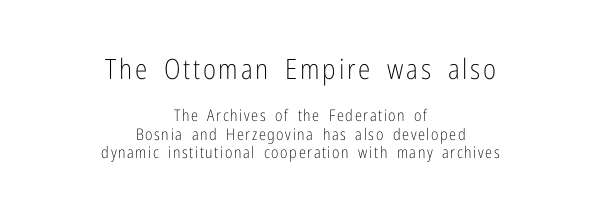
{"serif": "no", "italic": "no", "bold": "no", "weight": "light", "width": "condensed", "stroke_contrast": "low", "x_height": "medium", "monospaced": "no", "underline": "no", "align": "center", "line_spacing": "tight", "line_spacing_ratio": 1.14, "larger_block": "first", "size_ratio": 1.75, "glyph_px": 28}
